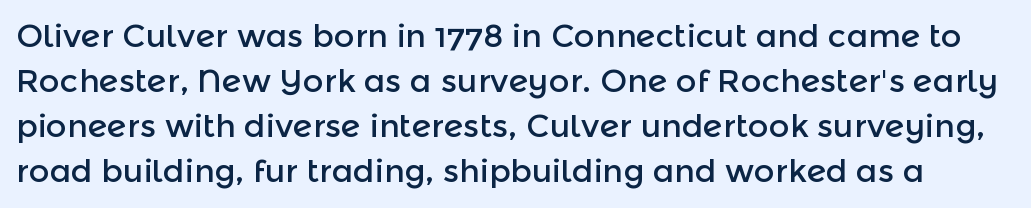
Q: Is the text italic (slanted)? A: No, it is upright.
Q: Is the typeface a serif or a sans-serif typeface? A: Sans-serif.
Q: Is the text underlined? A: No.
Q: Is the spacing between letters normal or unusually wide? A: Normal.
Q: Is the spacing between lines tight, normal or loose? A: Normal.
Q: Width (condensed, normal, or wide)? A: Normal.
Q: x-height? A: Medium.
Q: Monospaced? A: No.
